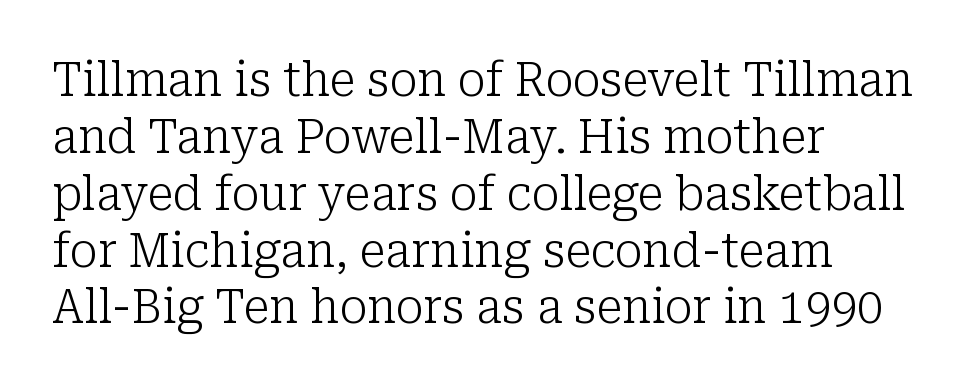
Q: Is the text bold? A: No.
Q: Is the text italic (slanted)? A: No, it is upright.
Q: Is the typeface a serif or a sans-serif typeface? A: Serif.
Q: Is the text underlined? A: No.
Q: How is the paragraph aligned? A: Left-aligned.
Q: Is the spacing between letters normal or unusually wide? A: Normal.
Q: Width (condensed, normal, or wide)? A: Normal.
Q: Stroke contrast? A: Low.
Q: x-height? A: Medium.
Q: Monospaced? A: No.
